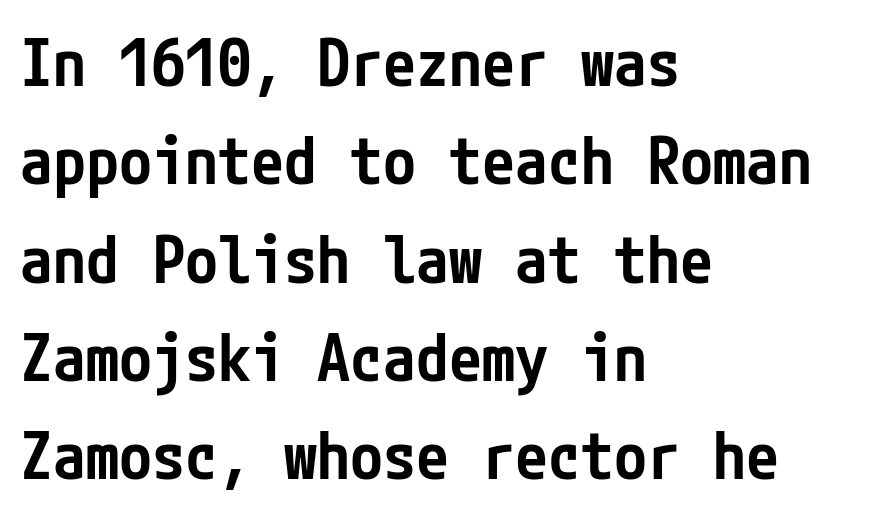
{"serif": "no", "italic": "no", "bold": "semi", "weight": "semibold", "width": "condensed", "stroke_contrast": "low", "x_height": "medium", "underline": "no", "align": "left", "line_spacing": "normal", "line_spacing_ratio": 1.49, "letter_spacing": "normal", "letter_spacing_em": 0.0, "glyph_px": 66}
